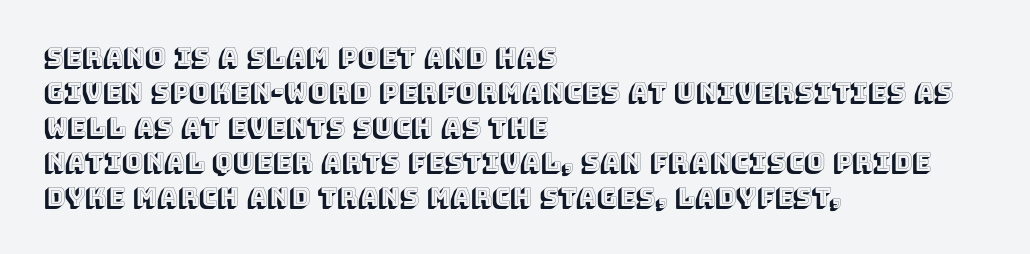
The image shows 25 px text type, upright; set left-aligned, normal line spacing (1.4x), normal letter spacing, not underlined.
